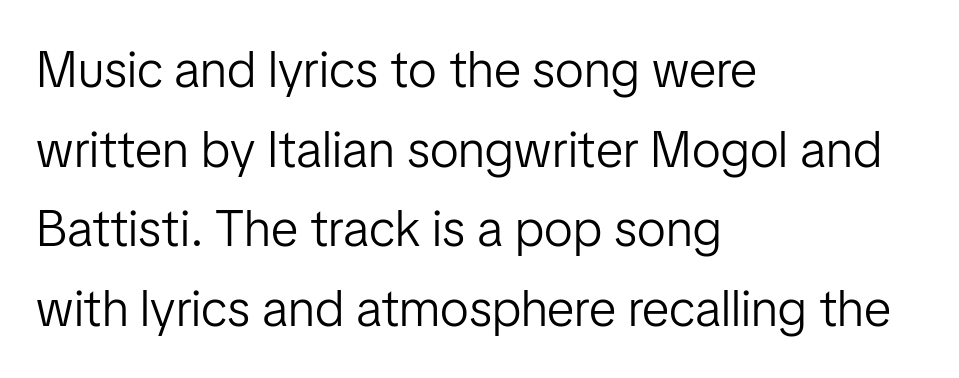
Stems and bowls with no extra thickness — not bold. Serifs: no, the terminals of the letterforms are clean. Posture: vertical. Varying glyph widths throughout — classic text-font behaviour. Each row of text sits above clean, open space. The lines in this sample share a left origin and differ only in where they stop.
